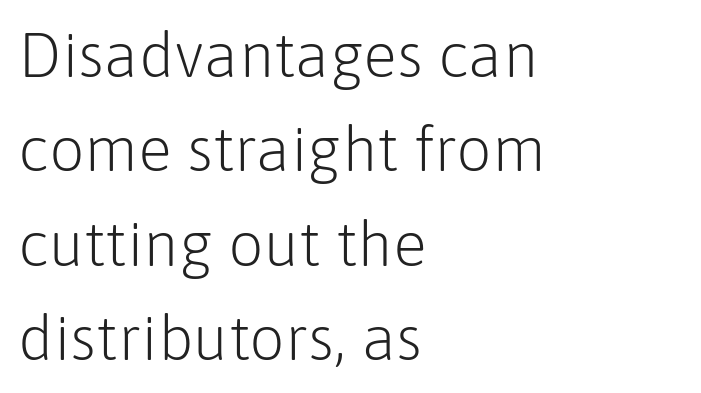
Q: Is the text bold? A: No.
Q: Is the text italic (slanted)? A: No, it is upright.
Q: Is the typeface a serif or a sans-serif typeface? A: Sans-serif.
Q: Is the text underlined? A: No.
Q: How is the paragraph aligned? A: Left-aligned.
Q: Is the spacing between letters normal or unusually wide? A: Normal.
Q: Is the spacing between lines tight, normal or loose? A: Normal.
Q: Width (condensed, normal, or wide)? A: Normal.
Q: Stroke contrast? A: Low.
Q: x-height? A: Medium.
Q: Monospaced? A: No.
